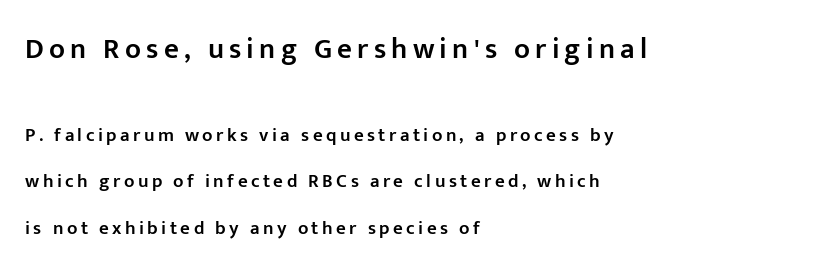
Q: Is the text bold? A: Semi-bold.
Q: Is the text italic (slanted)? A: No, it is upright.
Q: Is the typeface a serif or a sans-serif typeface? A: Sans-serif.
Q: Is the text underlined? A: No.
Q: How is the paragraph aligned? A: Left-aligned.
Q: Is the spacing between lines tight, normal or loose? A: Loose.
Q: Which block of text is set in a larger size, the first (top) or the second (bottom)? A: The first (top) one.
Q: Width (condensed, normal, or wide)? A: Normal.
Q: Stroke contrast? A: Low.
Q: x-height? A: Medium.
Q: Monospaced? A: No.
